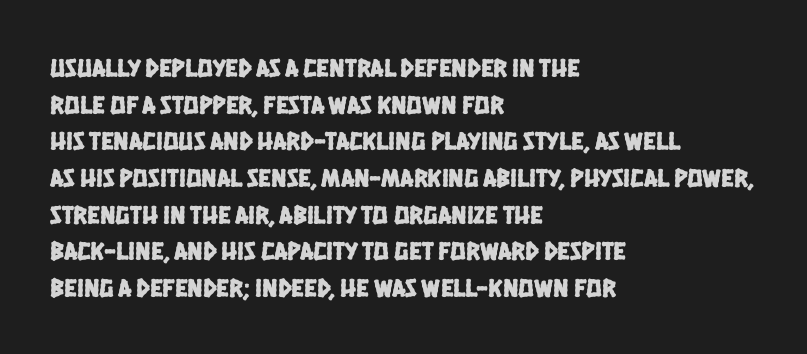
The image shows 26 px text type; set left-aligned, normal line spacing (1.41x), normal letter spacing, not underlined.
